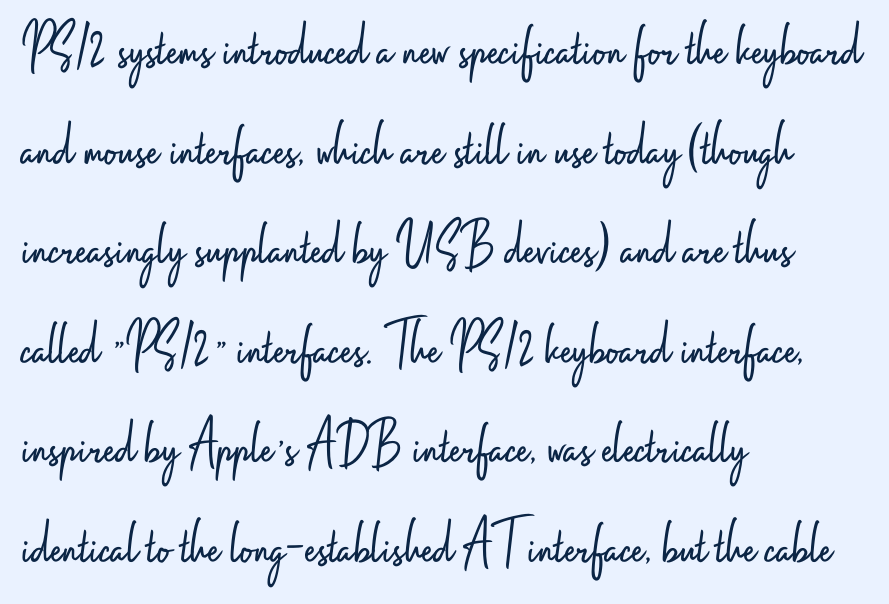
This sample has the flowing, uneven cadence of proportional lettering. One-word summary of the alignment: left. Lines of text with bare space underneath.
